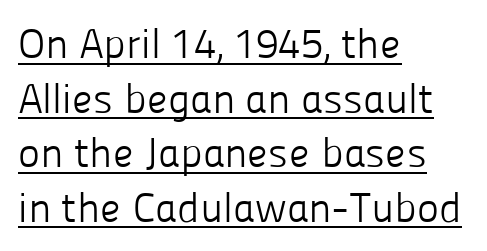
Q: Is the text bold? A: No.
Q: Is the text italic (slanted)? A: No, it is upright.
Q: Is the typeface a serif or a sans-serif typeface? A: Sans-serif.
Q: Is the text underlined? A: Yes.
Q: How is the paragraph aligned? A: Left-aligned.
Q: Is the spacing between letters normal or unusually wide? A: Normal.
Q: Is the spacing between lines tight, normal or loose? A: Normal.
Q: Width (condensed, normal, or wide)? A: Normal.
Q: Stroke contrast? A: Low.
Q: x-height? A: Medium.
Q: Monospaced? A: No.
